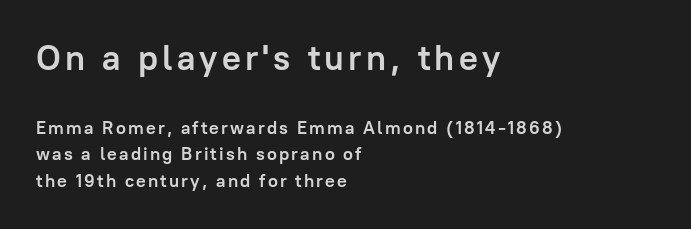
{"serif": "no", "italic": "no", "bold": "yes", "weight": "semibold", "width": "normal", "stroke_contrast": "low", "x_height": "medium", "monospaced": "no", "underline": "no", "align": "left", "line_spacing": "normal", "line_spacing_ratio": 1.48, "larger_block": "first", "size_ratio": 1.94, "glyph_px": 35}
